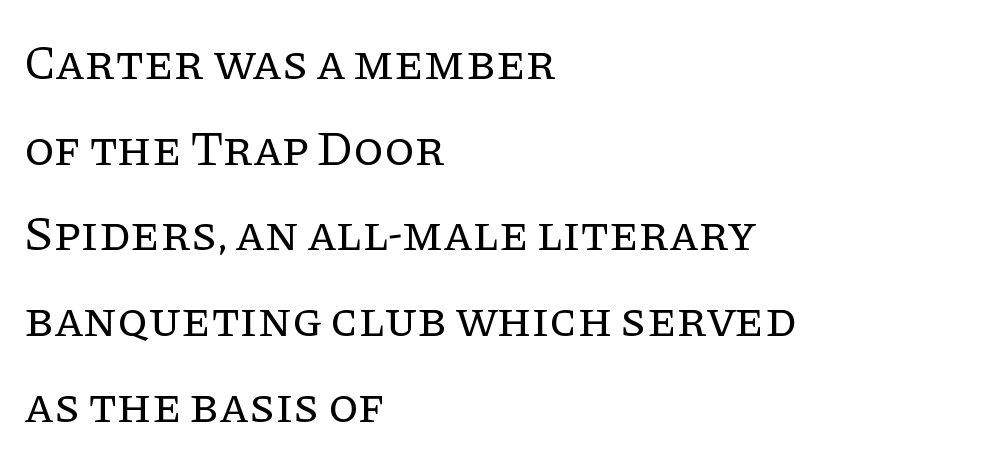
Each line starts at the same left margin while the right side varies. The weight tops out at a normal text grade. Vertical strokes here are truly vertical. Plain, unruled lines of type.
